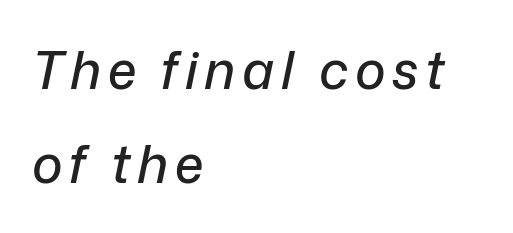
{"italic": "yes", "lean": "right", "slant_degrees": 12, "width": "normal", "stroke_contrast": "low", "x_height": "medium", "monospaced": "no", "underline": "no", "align": "left", "line_spacing_ratio": 1.81, "glyph_px": 52}
